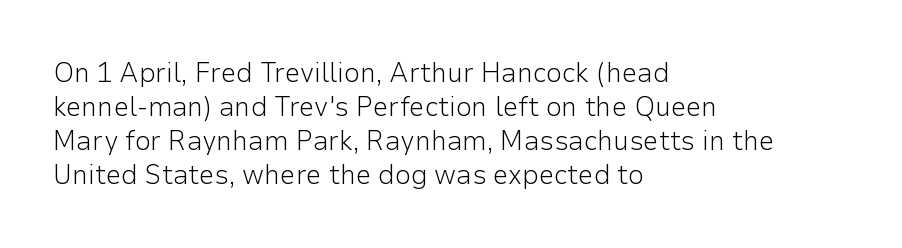
The image shows 28 px light sans-serif type, upright; set left-aligned, line spacing 1.22x, normal letter spacing, not underlined; low stroke contrast and a medium x-height.
